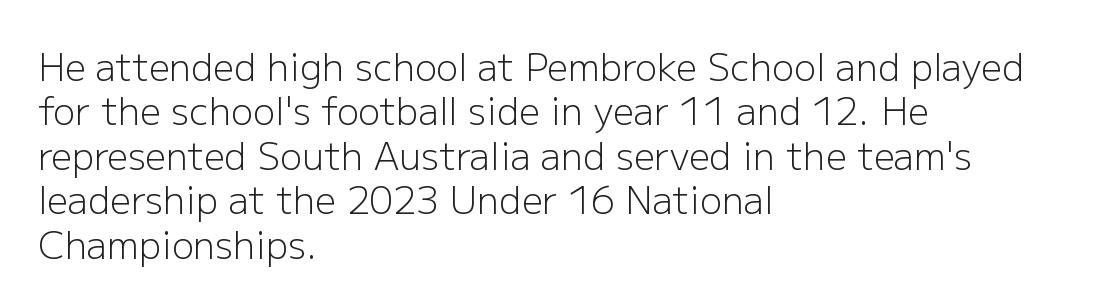
Stems here are at most as thick as an everyday book face. A bare baseline throughout the passage. This sample is left-justified, so line endings fall wherever the words run out. You could call the tracking neutral — neither tight nor loose.
